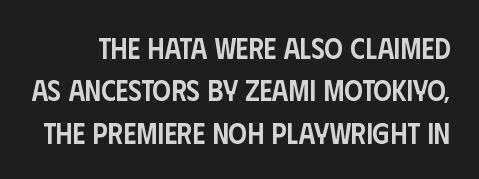
Think of a printed novel: that variable character pitch is what you see here. The space between consecutive lines is moderate. The baseline area is clear. The strokes are fattened partway — semibold, not bold. A typesetter would label this face a sans. No extra tracking has been applied to these lines.
